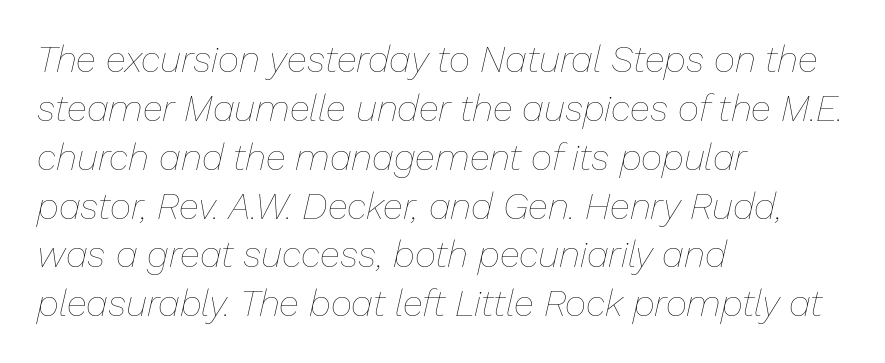
Q: Is the text bold? A: No.
Q: Is the text italic (slanted)? A: Yes, it leans right by about 13 degrees.
Q: Is the text underlined? A: No.
Q: How is the paragraph aligned? A: Left-aligned.
Q: Is the spacing between letters normal or unusually wide? A: Normal.
Q: Is the spacing between lines tight, normal or loose? A: Normal.
Q: Width (condensed, normal, or wide)? A: Normal.
Q: Stroke contrast? A: Low.
Q: x-height? A: Medium.
Q: Monospaced? A: No.
